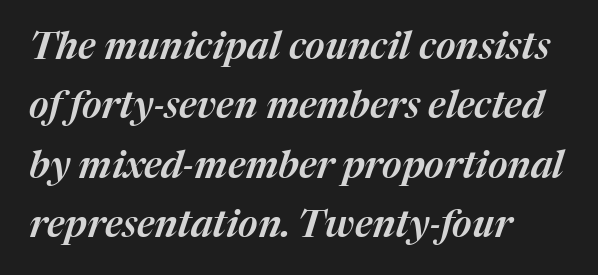
Unmarked baselines from the first word to the last. One-word summary of the alignment: left. Nobody touched the tracking dial on this one. Vertically, the passage feels balanced, rows spaced as you'd expect. The lettering tilts uniformly, giving the passage an italic look. The letters advance in unequal steps, a hallmark of proportional type.
